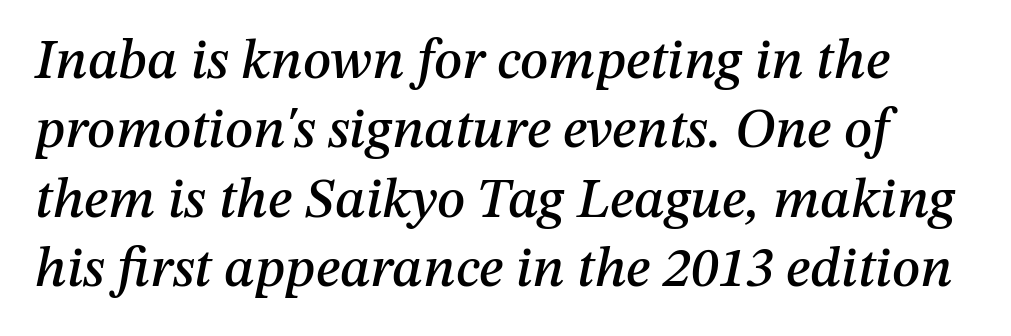
The image shows 56 px text type, italic (leaning right); set line spacing 1.24x, normal letter spacing, not underlined; medium stroke contrast and a medium x-height.
